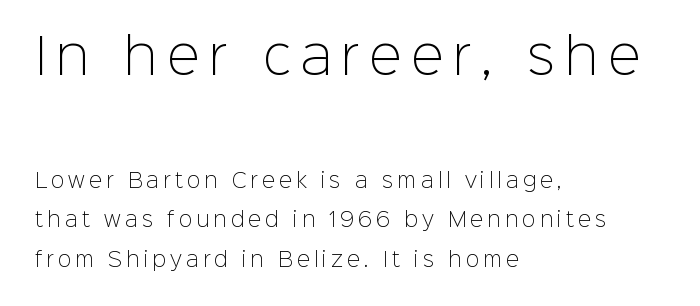
Q: Is the text bold? A: No.
Q: Is the text italic (slanted)? A: No, it is upright.
Q: Is the typeface a serif or a sans-serif typeface? A: Sans-serif.
Q: Is the text underlined? A: No.
Q: How is the paragraph aligned? A: Left-aligned.
Q: Is the spacing between letters normal or unusually wide? A: Unusually wide.
Q: Is the spacing between lines tight, normal or loose? A: Loose.
Q: Which block of text is set in a larger size, the first (top) or the second (bottom)? A: The first (top) one.
Q: Width (condensed, normal, or wide)? A: Normal.
Q: Stroke contrast? A: Low.
Q: x-height? A: Medium.
Q: Monospaced? A: No.
